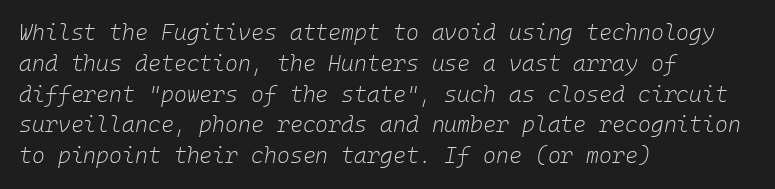
Q: Is the text bold? A: No.
Q: Is the text italic (slanted)? A: Yes, it leans right by about 10 degrees.
Q: Is the text underlined? A: No.
Q: How is the paragraph aligned? A: Left-aligned.
Q: Is the spacing between letters normal or unusually wide? A: Normal.
Q: Is the spacing between lines tight, normal or loose? A: Normal.
